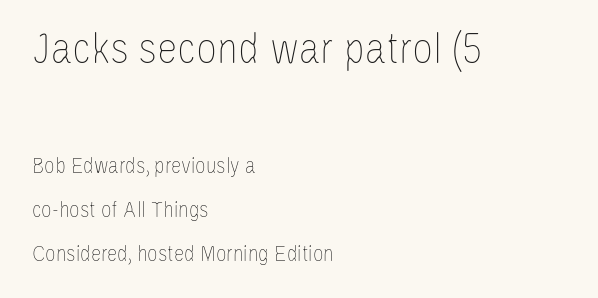
{"italic": "no", "bold": "no", "weight": "thin", "width": "condensed", "stroke_contrast": "low", "x_height": "large", "monospaced": "no", "underline": "no", "align": "left", "line_spacing": "loose", "line_spacing_ratio": 1.91, "letter_spacing": "normal", "letter_spacing_em": 0.0, "larger_block": "first", "size_ratio": 2.0, "glyph_px": 46}
